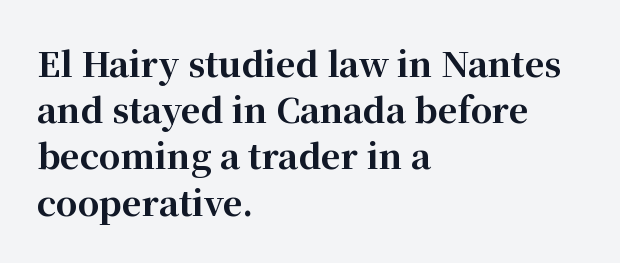
This rendering uses left alignment, leaving the right contour irregular. Tracking value appears to be zero — textbook default spacing. Vertical strokes here are truly vertical. Think of a printed novel: that variable character pitch is what you see here.
